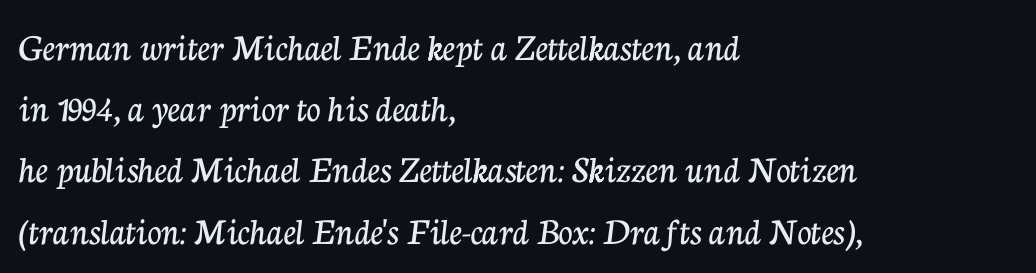
Observe the serifs anchoring each vertical stroke in this sample. These lines sit exactly where default settings would place them. These lines are rendered in a variable-pitch font. There is no visible air inserted between adjacent glyphs. The paragraph shown leans on its left margin.
